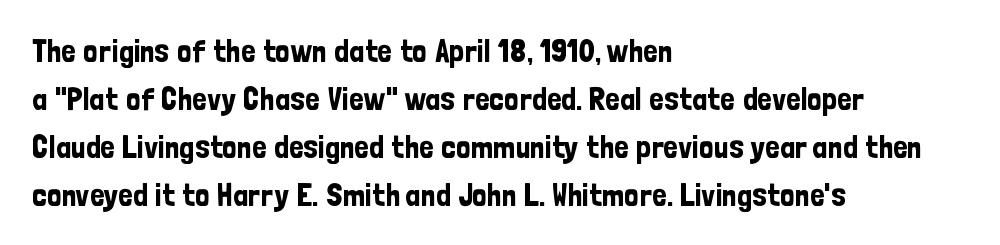
Every row of glyphs begins at an identical x-position on the left. The face used here is proportionally spaced, like ordinary book or web type. Caption: standard tracking, unaltered. Vertical spacing — default. The type family on display is of the sans-serif kind.
